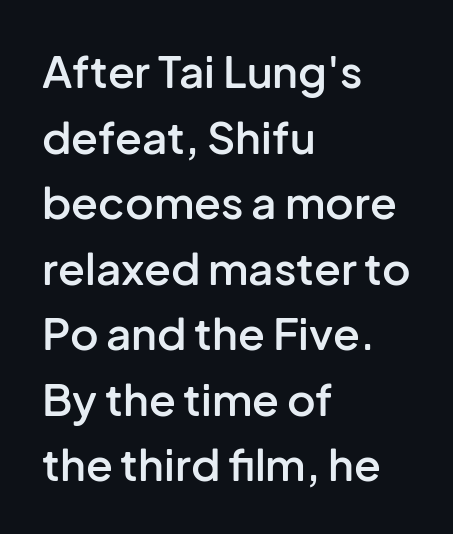
These lines are rendered in a variable-pitch font. The letters are semibold — heavier than regular but short of a full bold. There is no visible air inserted between adjacent glyphs. This rendering employs a face without finishing strokes, i.e., a sans-serif.
